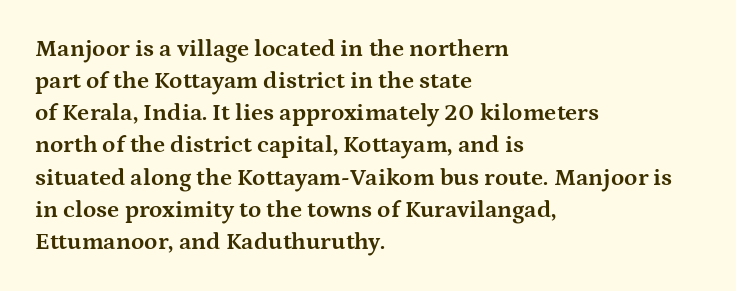
{"italic": "no", "bold": "yes", "underline": "no", "align": "left", "line_spacing": "normal", "line_spacing_ratio": 1.34, "letter_spacing": "normal", "letter_spacing_em": 0.0, "glyph_px": 24}
